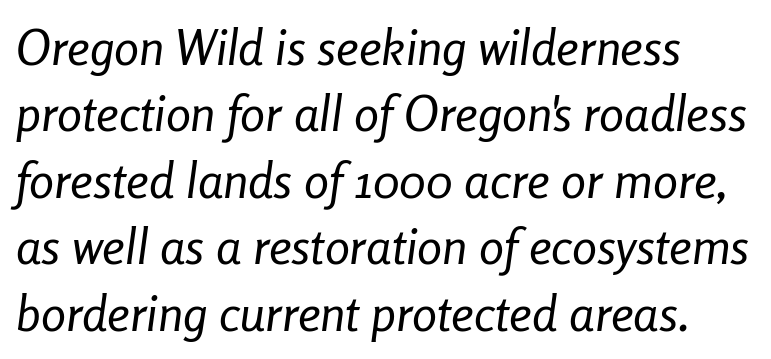
{"italic": "yes", "lean": "right", "slant_degrees": 8, "bold": "no", "weight": "regular", "width": "condensed", "stroke_contrast": "low", "x_height": "medium", "monospaced": "no", "underline": "no", "align": "left", "line_spacing": "normal", "line_spacing_ratio": 1.33, "letter_spacing": "normal", "letter_spacing_em": 0.0, "glyph_px": 50}
